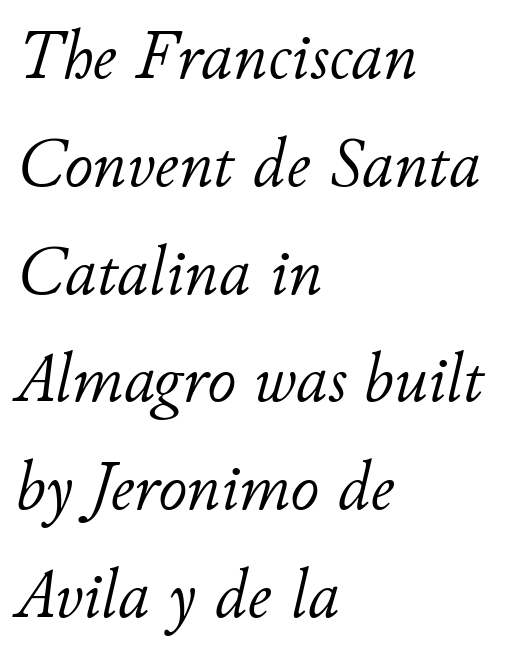
Q: Is the text bold? A: No.
Q: Is the text italic (slanted)? A: Yes, it leans right by about 11 degrees.
Q: Is the text underlined? A: No.
Q: How is the paragraph aligned? A: Left-aligned.
Q: Is the spacing between letters normal or unusually wide? A: Normal.
Q: Is the spacing between lines tight, normal or loose? A: Normal.
Q: Width (condensed, normal, or wide)? A: Normal.
Q: Stroke contrast? A: Low.
Q: x-height? A: Small.
Q: Monospaced? A: No.
